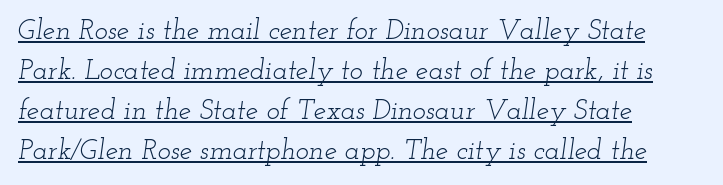
The image shows 28 px light, wide serif type, italic (leaning right); set left-aligned, normal line spacing (1.43x), normal letter spacing, underlined; low stroke contrast and a small x-height.
